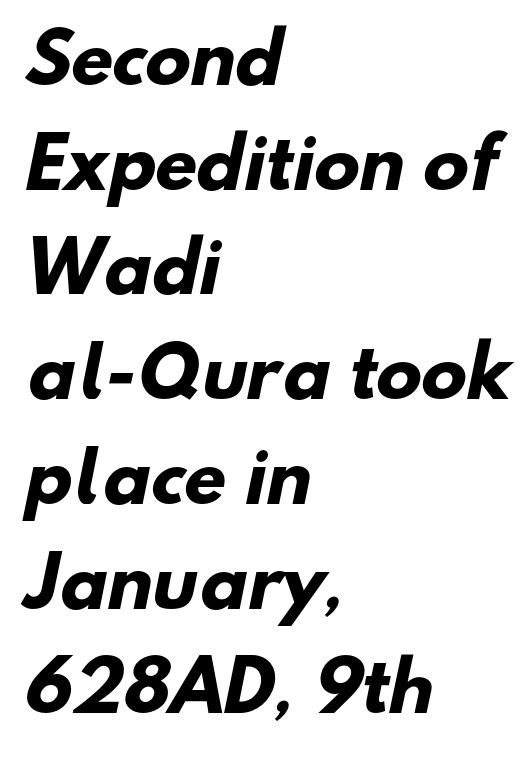
{"serif": "no", "bold": "yes", "weight": "heavy", "width": "normal", "stroke_contrast": "low", "x_height": "small", "monospaced": "no", "underline": "no", "align": "left", "line_spacing": "normal", "line_spacing_ratio": 1.54, "letter_spacing": "normal", "letter_spacing_em": 0.0, "glyph_px": 68}
